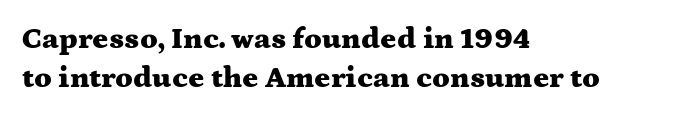
Q: Is the text bold? A: Yes.
Q: Is the text italic (slanted)? A: No, it is upright.
Q: Is the typeface a serif or a sans-serif typeface? A: Serif.
Q: Is the text underlined? A: No.
Q: How is the paragraph aligned? A: Left-aligned.
Q: Is the spacing between letters normal or unusually wide? A: Normal.
Q: Is the spacing between lines tight, normal or loose? A: Normal.
Q: Width (condensed, normal, or wide)? A: Wide.
Q: Stroke contrast? A: Medium.
Q: x-height? A: Medium.
Q: Monospaced? A: No.
